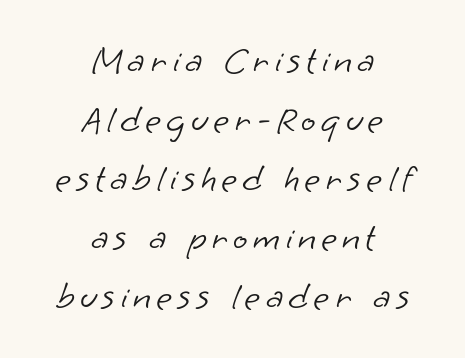
Q: Is the text bold? A: No.
Q: Is the typeface a serif or a sans-serif typeface? A: Sans-serif.
Q: Is the text underlined? A: No.
Q: How is the paragraph aligned? A: Centered.
Q: Is the spacing between lines tight, normal or loose? A: Normal.
Q: Width (condensed, normal, or wide)? A: Normal.
Q: Stroke contrast? A: Low.
Q: x-height? A: Small.
Q: Monospaced? A: No.
